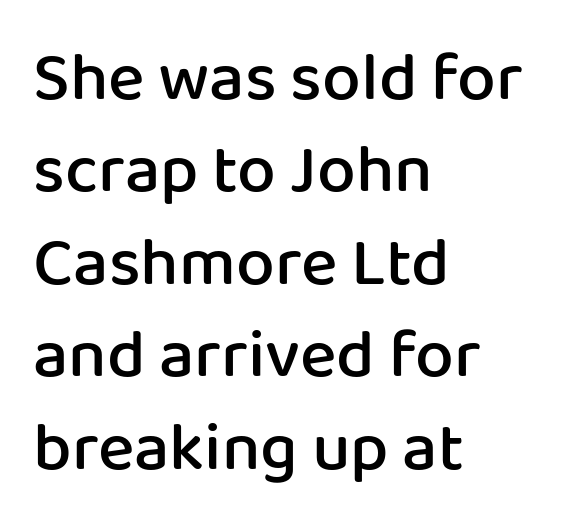
A bit beefed up — I'd call it semibold rather than bold. You could not count columns in this text — the font is proportionally spaced. Every row of glyphs begins at an identical x-position on the left. Decoration check: the copy has no underline. If you measured baseline to baseline, you'd find a middling distance.
